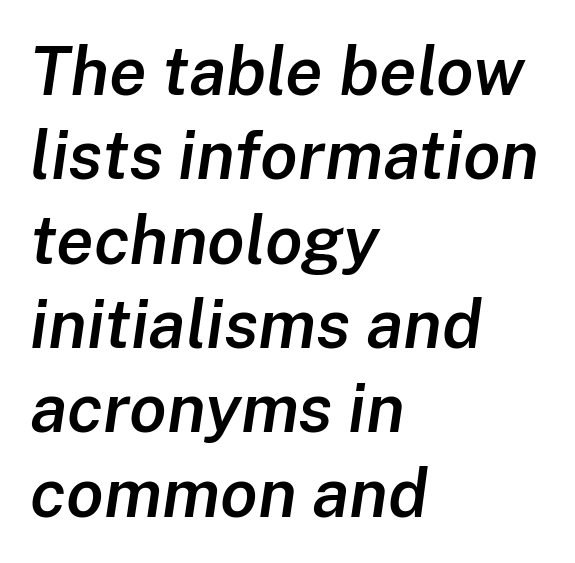
Q: Is the text bold? A: Semi-bold.
Q: Is the text italic (slanted)? A: Yes, it leans right by about 8 degrees.
Q: Is the text underlined? A: No.
Q: How is the paragraph aligned? A: Left-aligned.
Q: Is the spacing between letters normal or unusually wide? A: Normal.
Q: Width (condensed, normal, or wide)? A: Normal.
Q: Stroke contrast? A: Low.
Q: x-height? A: Medium.
Q: Monospaced? A: No.
